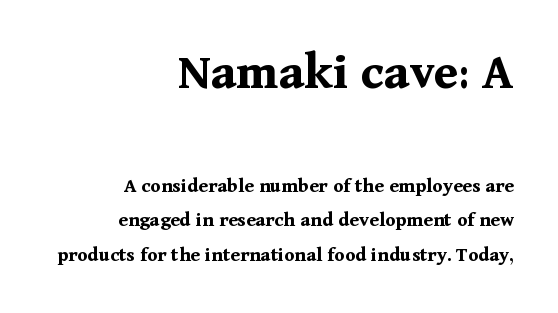
The image shows 53 px bold serif type, upright; set right-aligned, normal line spacing (1.65x), normal letter spacing, not underlined; the first (top) block is 2.52x larger; medium stroke contrast and a medium x-height.
